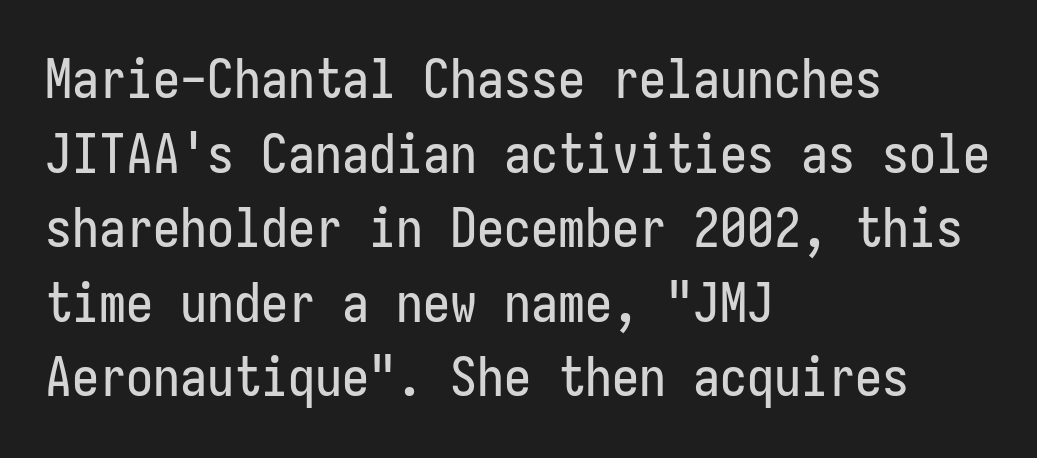
{"serif": "no", "italic": "no", "width": "condensed", "stroke_contrast": "low", "x_height": "medium", "underline": "no", "align": "left", "line_spacing": "normal", "line_spacing_ratio": 1.38, "letter_spacing": "normal", "letter_spacing_em": 0.0, "glyph_px": 54}
